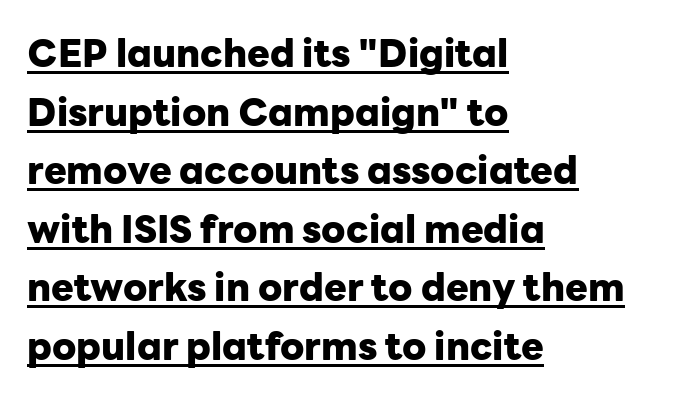
Quick note: interline space is typical. These lines are composed in type without serifs. This sample is left-justified, so line endings fall wherever the words run out. Note the varied advance widths — an 'i' is clearly narrower than an 'm'. The passage shown is emphatically bold.
